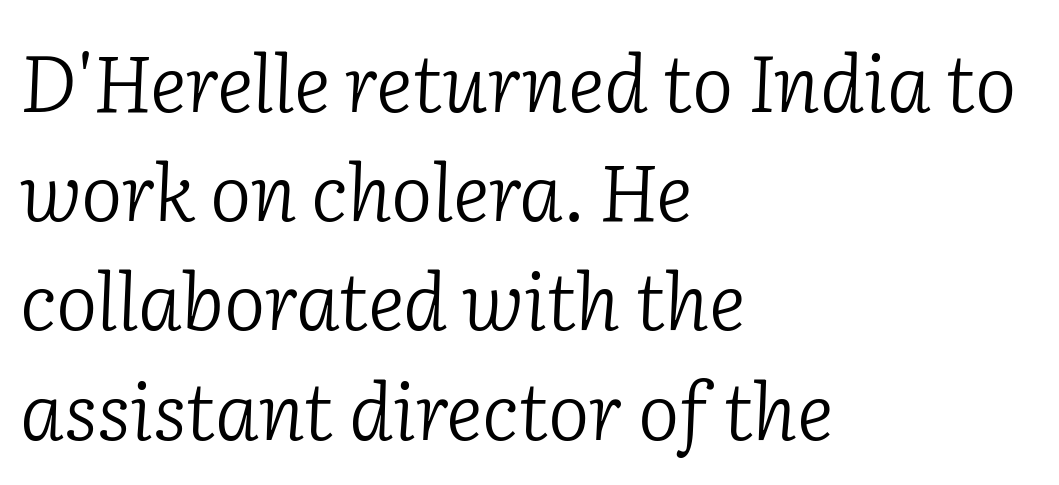
{"serif": "yes", "italic": "yes", "lean": "right", "slant_degrees": 2, "bold": "no", "weight": "light", "width": "normal", "stroke_contrast": "low", "x_height": "medium", "monospaced": "no", "underline": "no", "align": "left", "line_spacing": "normal", "line_spacing_ratio": 1.4, "letter_spacing": "normal", "letter_spacing_em": 0.0, "glyph_px": 78}
